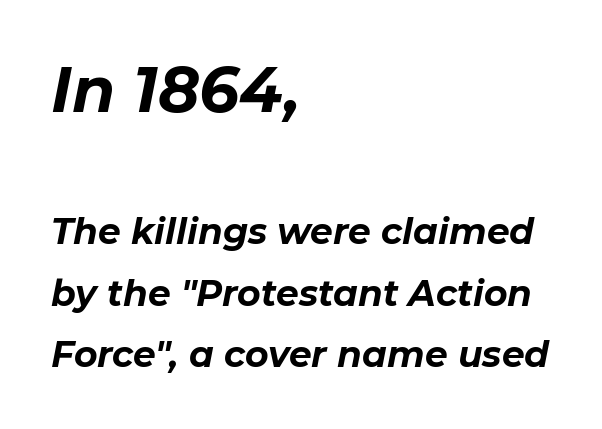
The image shows 63 px bold type, italic (leaning right); set left-aligned, line spacing 1.71x, normal letter spacing, not underlined; the first (top) block is 1.75x larger; low stroke contrast and a medium x-height.
